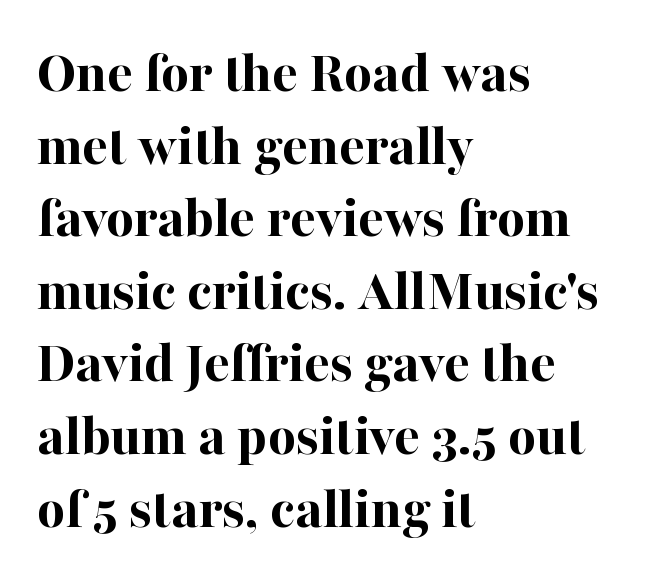
{"serif": "yes", "italic": "no", "bold": "yes", "weight": "bold", "width": "normal", "stroke_contrast": "high", "x_height": "medium", "monospaced": "no", "underline": "no", "align": "left", "line_spacing_ratio": 1.21, "letter_spacing": "normal", "letter_spacing_em": 0.0, "glyph_px": 60}
